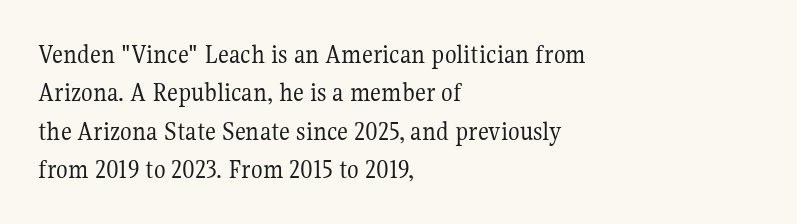
{"italic": "no", "bold": "no", "underline": "no", "align": "left", "line_spacing": "normal", "line_spacing_ratio": 1.42, "letter_spacing": "normal", "letter_spacing_em": 0.0, "glyph_px": 27}
